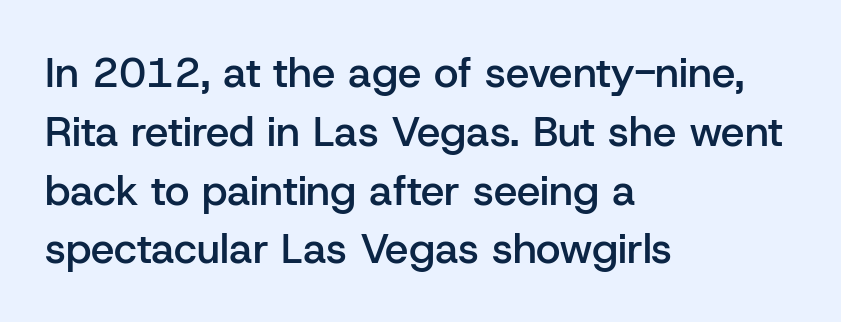
The ragged edge is on the right, which tells us the setting is flush left. How heavy is the stroke? Medium-heavy — a semibold, shy of bold. Character widths vary here, with narrow letters taking less room than wide ones. Vertically, the passage feels balanced, rows spaced as you'd expect. Is this a sans? Yes — the strokes have no serifs.
